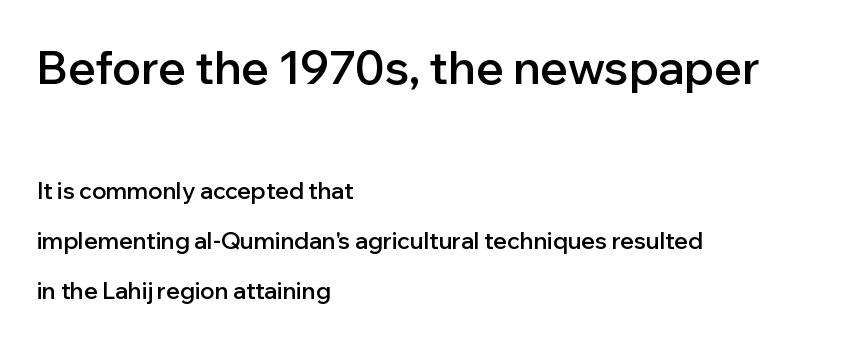
The image shows 46 px semibold sans-serif type, upright; set left-aligned, loose line spacing (2.19x), normal letter spacing, not underlined; the first (top) block is 2.0x larger; low stroke contrast and a medium x-height.
